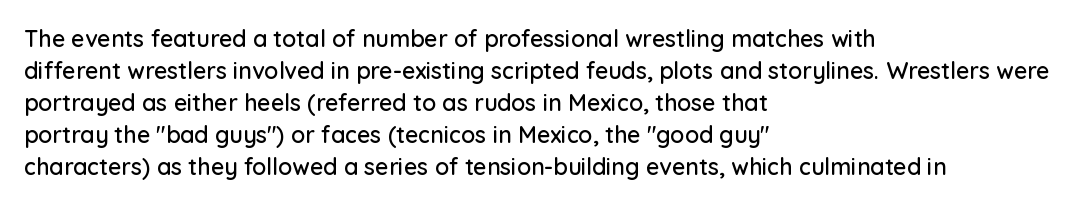
These lines are set flush left with a ragged right edge. Nope, not italic — everything's standing straight. Observe the ordinary spacing: letters are neighbours, not strangers. Vertically, the passage feels balanced, rows spaced as you'd expect. Has an underline been added? It has not.
